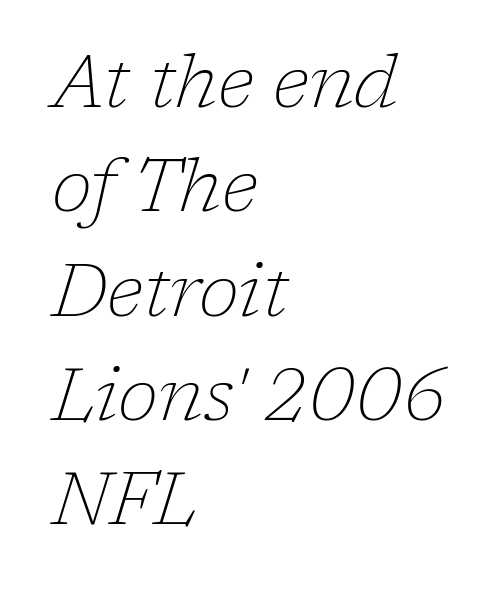
Line spacing here is normal. Every character sits at an angle, as italics do. Each letter keeps its own natural width here, so spacing adapts to shape. The weight tops out at a normal text grade. I'd call this a serif setting — the letters wear small feet.
